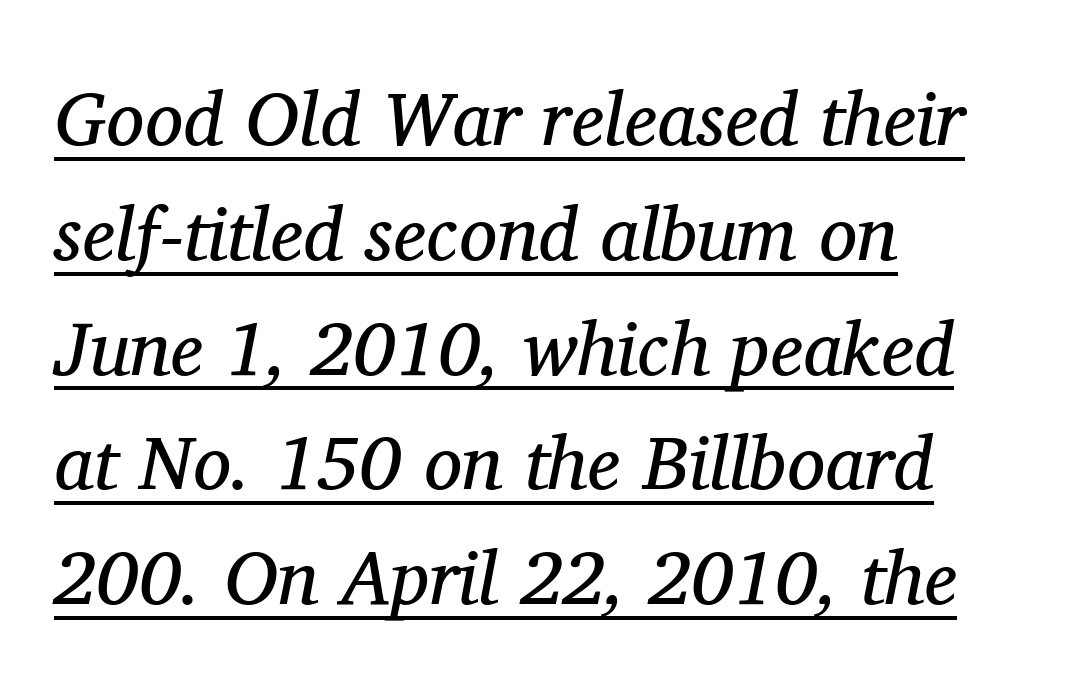
The image shows 76 px regular-weight serif type, italic (leaning right); set left-aligned, normal line spacing (1.51x), normal letter spacing, underlined; medium stroke contrast and a medium x-height.
